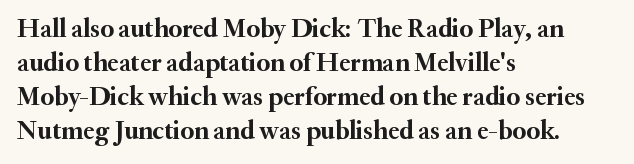
Q: Is the text bold? A: Yes.
Q: Is the text italic (slanted)? A: No, it is upright.
Q: Is the text underlined? A: No.
Q: How is the paragraph aligned? A: Left-aligned.
Q: Is the spacing between letters normal or unusually wide? A: Normal.
Q: Is the spacing between lines tight, normal or loose? A: Normal.
